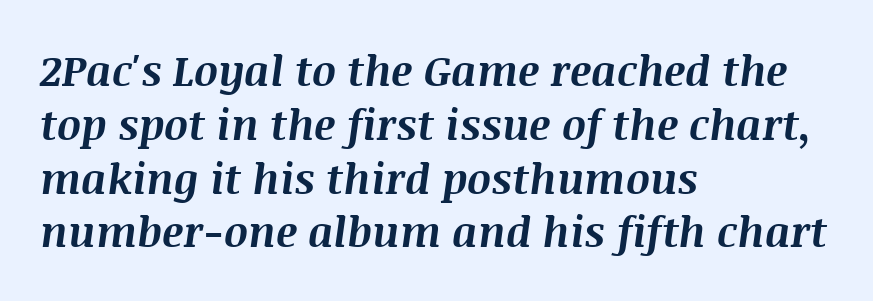
Is this a fixed-width face? No — the glyphs have proportional, varying widths. There is no visible air inserted between adjacent glyphs. Strokes here are thick enough to call this a true bold. Alignment: flush left. The foot of each line stays bare and open.
